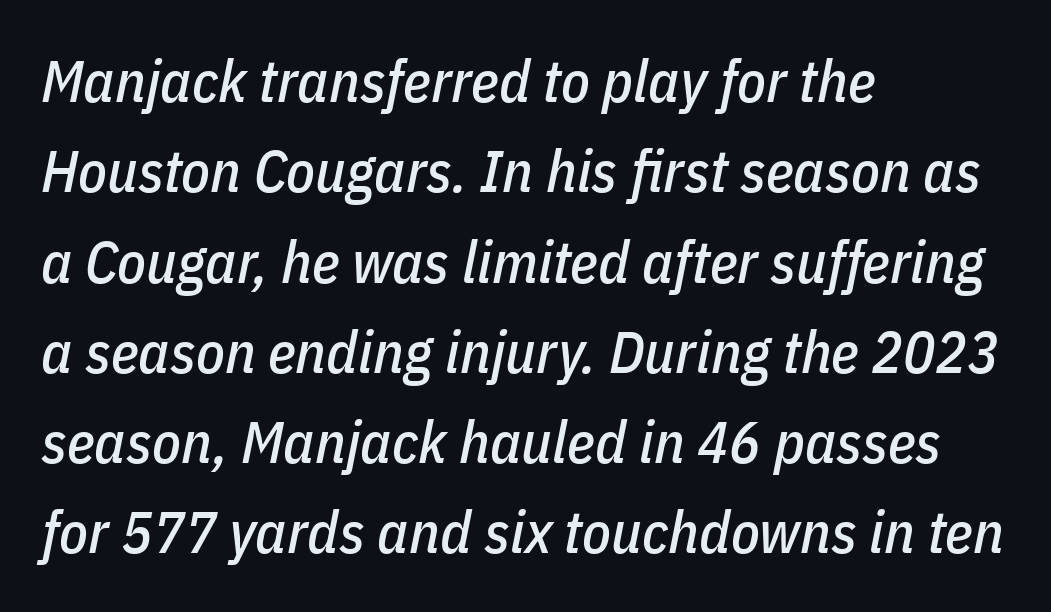
Q: Is the text italic (slanted)? A: Yes, it leans right by about 11 degrees.
Q: Is the text underlined? A: No.
Q: How is the paragraph aligned? A: Left-aligned.
Q: Is the spacing between letters normal or unusually wide? A: Normal.
Q: Is the spacing between lines tight, normal or loose? A: Normal.
Q: Width (condensed, normal, or wide)? A: Condensed.
Q: Stroke contrast? A: Low.
Q: x-height? A: Medium.
Q: Monospaced? A: No.
